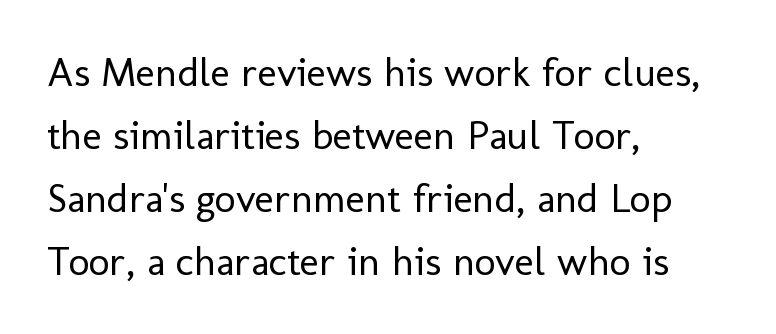
The line-height multiplier appears to be the usual default. Glance below the letters and you will spot only blank space. Alignment: flush left. No chunkiness to these letters — they're not bold. Nobody touched the tracking dial on this one. Serifs: no, the terminals of the letterforms are clean.
